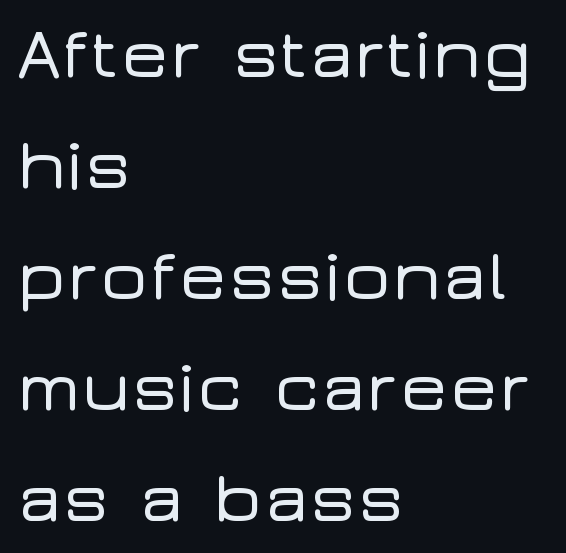
{"serif": "no", "italic": "no", "width": "wide", "stroke_contrast": "low", "x_height": "medium", "monospaced": "no", "underline": "no", "align": "left", "line_spacing": "normal", "line_spacing_ratio": 1.52, "letter_spacing": "normal", "letter_spacing_em": 0.0, "glyph_px": 73}
